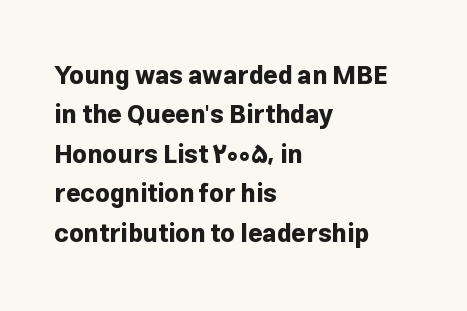
Evenly set lines give the paragraph a standard silhouette. Glance below the letters and you will spot only blank space. Typeset ragged right — the left edge is the straight one. This sample uses plain, unmodified letter spacing. Style check: upright. I'd describe the lettering as bold — thick and assertive.
